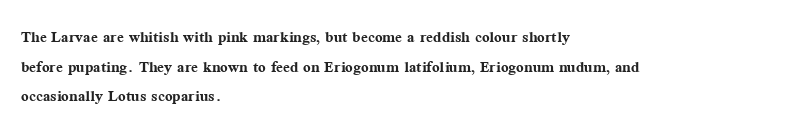
The rendering uses a bold face; every stroke is thick and dark. Compared with a centered layout, this one pins lines to the left instead. Underline: absent. In terms of letterspacing, this is plain default setting. Italic: no, the glyphs are upright roman. How would I describe the line gaps? Plain and ordinary.
